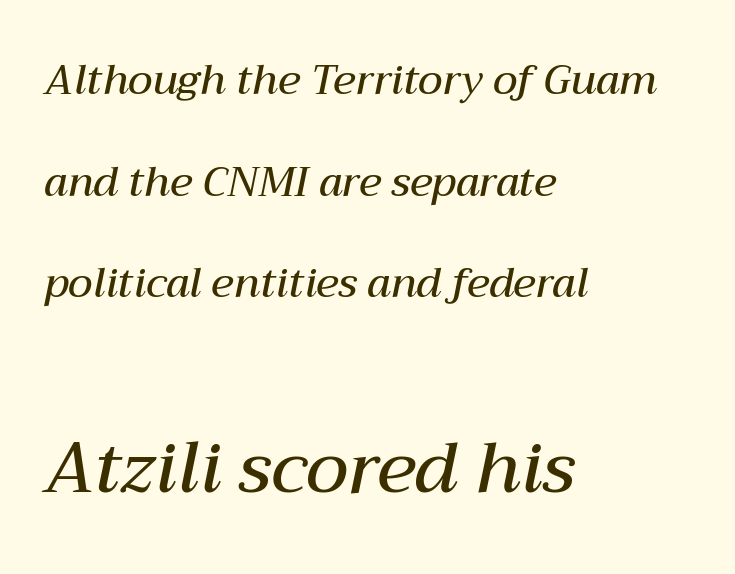
Where is the straight margin? On the left. Inter-character spacing is left at the font's built-in metrics. Caption: upper text group reduced, lower text group enlarged. Look at the stroke-to-counter ratio: somewhat heavy, a semibold. A typesetter would call this proportional, since set widths differ per character.
